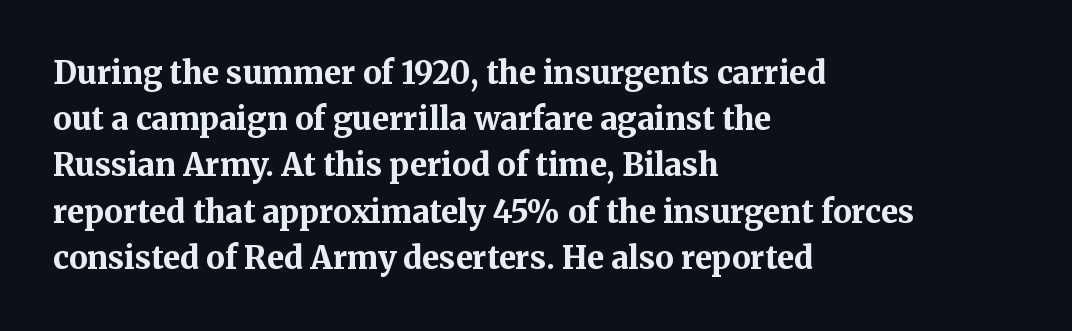
The image shows 31 px bold serif type, upright; set left-aligned, normal line spacing (1.49x), normal letter spacing, not underlined; medium stroke contrast and a medium x-height.
